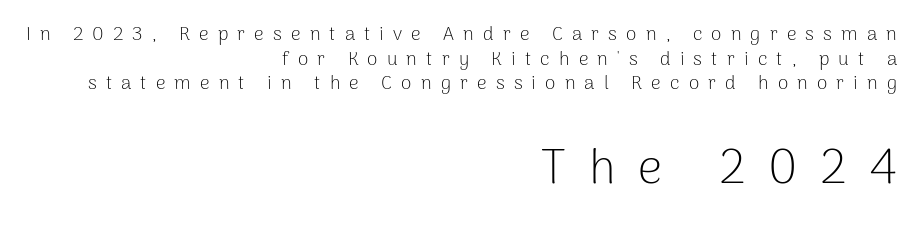
Q: Is the text bold? A: No.
Q: Is the text italic (slanted)? A: No, it is upright.
Q: Is the typeface a serif or a sans-serif typeface? A: Sans-serif.
Q: Is the text underlined? A: No.
Q: How is the paragraph aligned? A: Right-aligned.
Q: Is the spacing between letters normal or unusually wide? A: Unusually wide.
Q: Is the spacing between lines tight, normal or loose? A: Normal.
Q: Which block of text is set in a larger size, the first (top) or the second (bottom)? A: The second (bottom) one.
Q: Width (condensed, normal, or wide)? A: Normal.
Q: Stroke contrast? A: Low.
Q: x-height? A: Medium.
Q: Monospaced? A: No.
